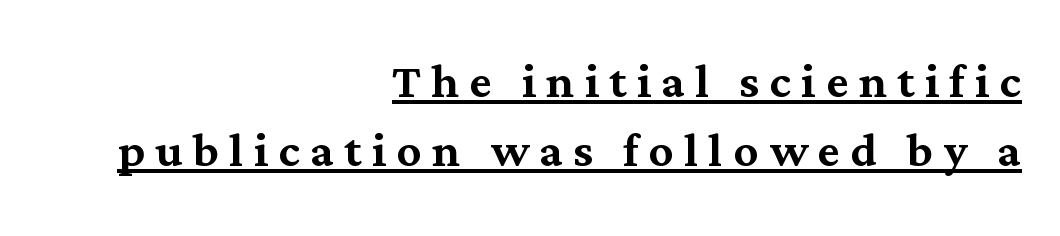
Proportional: the letters do not fall into vertical columns. This sample uses an upright cut, with every glyph sitting square on the baseline. The block of text is dense from top to bottom, with scant space between rows. Notice how a bar underscores the lettering throughout. A serif font was chosen for this passage. One-word summary of the alignment: right.
